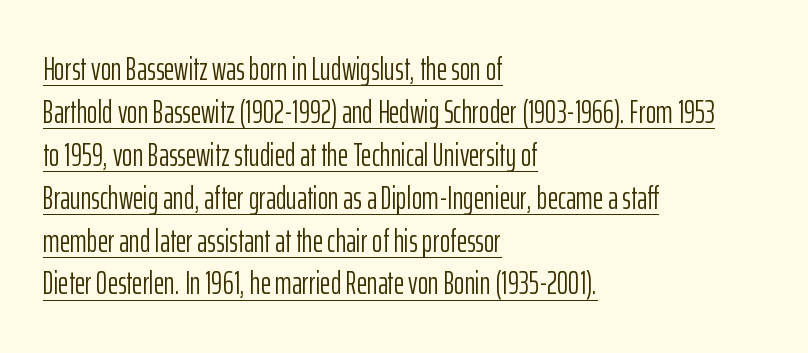
Q: Is the text bold? A: No.
Q: Is the text italic (slanted)? A: No, it is upright.
Q: Is the typeface a serif or a sans-serif typeface? A: Sans-serif.
Q: Is the text underlined? A: Yes.
Q: How is the paragraph aligned? A: Left-aligned.
Q: Is the spacing between letters normal or unusually wide? A: Normal.
Q: Is the spacing between lines tight, normal or loose? A: Normal.
Q: Width (condensed, normal, or wide)? A: Condensed.
Q: Stroke contrast? A: Low.
Q: x-height? A: Medium.
Q: Monospaced? A: No.
